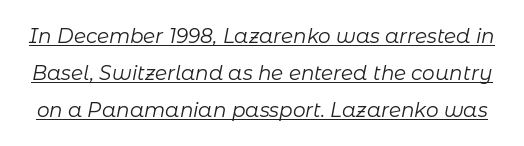
The image shows 20 px text type, italic (leaning right); set line spacing 1.84x, normal letter spacing, underlined.
